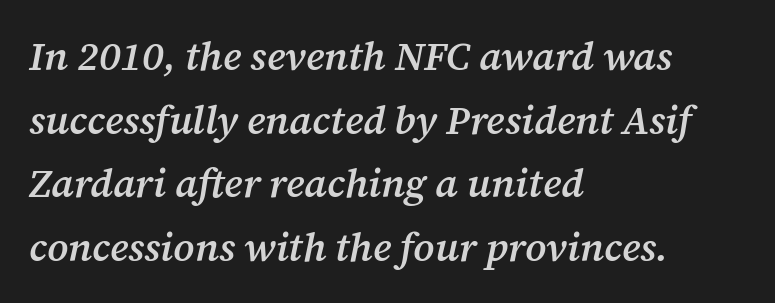
These words are printed semibold, heavier than regular yet not bold. Designer's note — italics engaged. Short note: letters normally spaced. The strip under each line holds only bare page.
